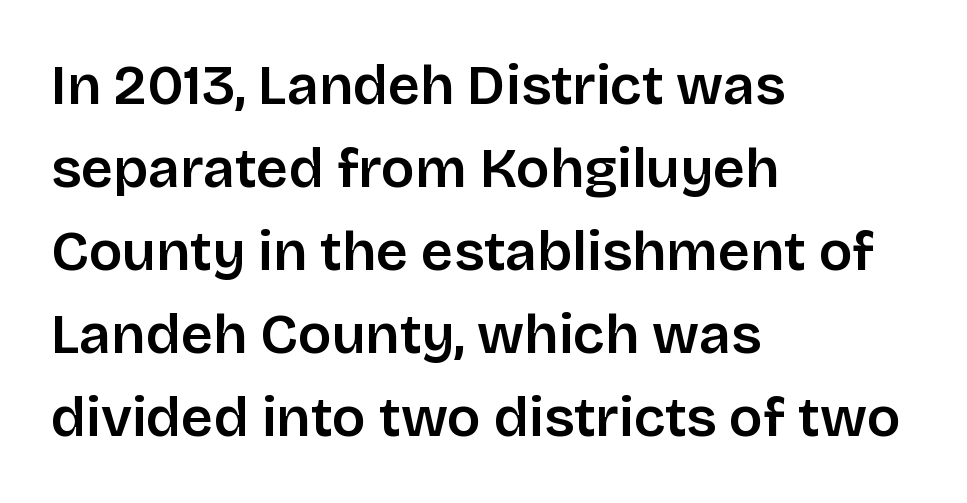
{"serif": "no", "italic": "no", "width": "normal", "stroke_contrast": "low", "x_height": "large", "monospaced": "no", "underline": "no", "align": "left", "line_spacing": "normal", "line_spacing_ratio": 1.48, "letter_spacing": "normal", "letter_spacing_em": 0.0, "glyph_px": 56}
